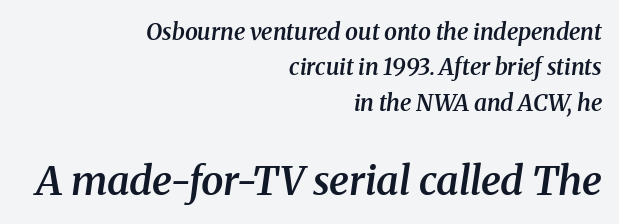
Honestly, the letter spacing is just normal — you wouldn't notice it. Every row of glyphs terminates at an identical x-position on the right. The sample has been set in demibold, a notch under bold. The font's italic variant was chosen for this text. In this sample the second text group is rendered at the bigger scale. Just letters on the line, the space beneath them empty.
